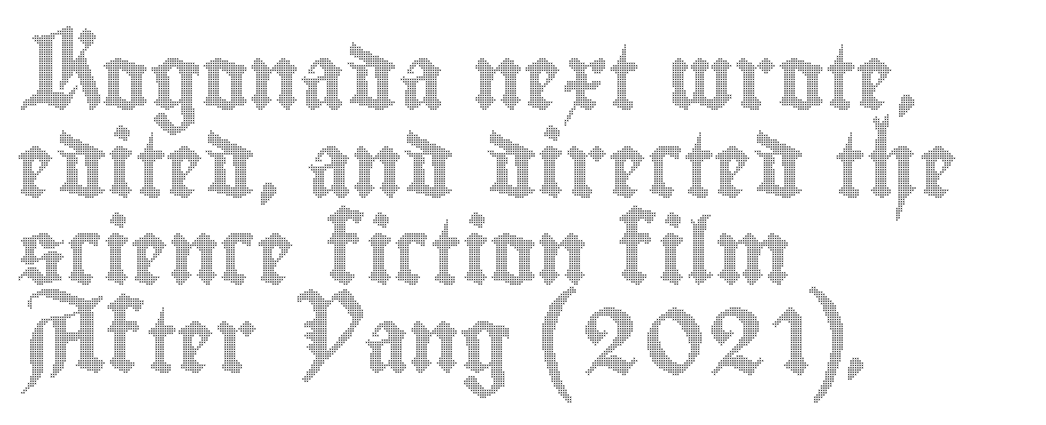
{"italic": "no", "width": "condensed", "x_height": "small", "monospaced": "no", "underline": "no", "align": "left", "line_spacing": "normal", "line_spacing_ratio": 1.37, "letter_spacing": "normal", "letter_spacing_em": 0.0, "glyph_px": 64}
